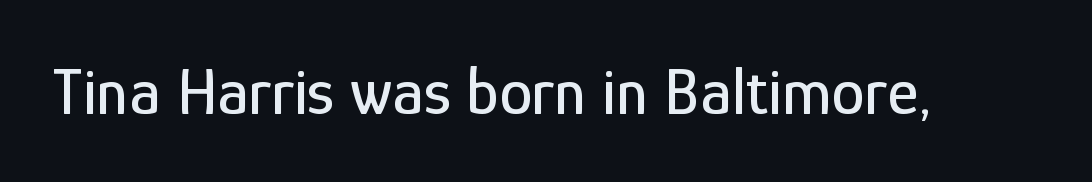
In terms of letterspacing, this is plain default setting. A typesetter would label this face a sans. These lines are rendered in a variable-pitch font. Rule under the text: the space is simply empty.
